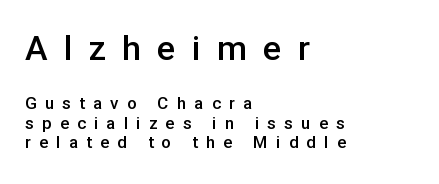
Q: Is the text bold? A: Semi-bold.
Q: Is the text italic (slanted)? A: No, it is upright.
Q: Is the typeface a serif or a sans-serif typeface? A: Sans-serif.
Q: Is the text underlined? A: No.
Q: How is the paragraph aligned? A: Left-aligned.
Q: Is the spacing between letters normal or unusually wide? A: Unusually wide.
Q: Is the spacing between lines tight, normal or loose? A: Tight.
Q: Which block of text is set in a larger size, the first (top) or the second (bottom)? A: The first (top) one.
Q: Width (condensed, normal, or wide)? A: Normal.
Q: Stroke contrast? A: Low.
Q: x-height? A: Medium.
Q: Monospaced? A: No.
